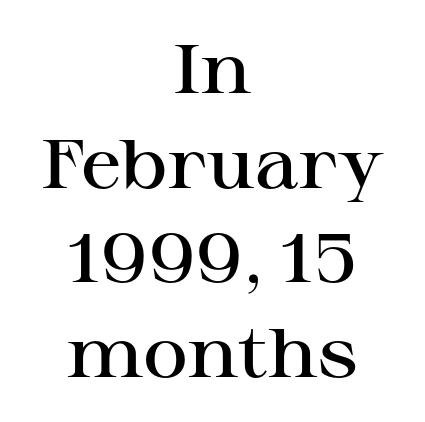
Q: Is the text bold? A: Semi-bold.
Q: Is the text italic (slanted)? A: No, it is upright.
Q: Is the typeface a serif or a sans-serif typeface? A: Serif.
Q: Is the text underlined? A: No.
Q: How is the paragraph aligned? A: Centered.
Q: Is the spacing between letters normal or unusually wide? A: Normal.
Q: Is the spacing between lines tight, normal or loose? A: Normal.
Q: Width (condensed, normal, or wide)? A: Wide.
Q: Stroke contrast? A: High.
Q: x-height? A: Medium.
Q: Monospaced? A: No.
